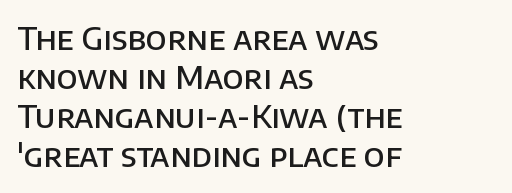
{"serif": "no", "italic": "no", "bold": "semi", "weight": "semibold", "width": "normal", "stroke_contrast": "low", "x_height": "large", "monospaced": "no", "underline": "no", "align": "left", "line_spacing_ratio": 1.22, "letter_spacing": "normal", "letter_spacing_em": 0.0, "glyph_px": 32}
